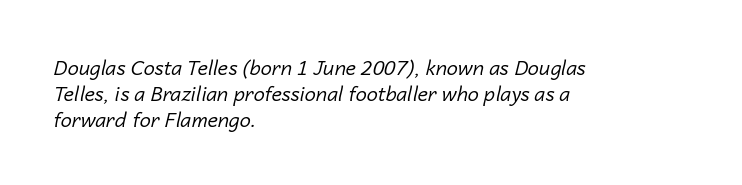
The lines are quadded left. Baseline-to-baseline distance is the conventional proportion of letter height. The weight would be labelled regular, book, light, or lighter still. Letters rest on an invisible, unmarked baseline. These lines were composed using italics. Caption: standard tracking, unaltered.
